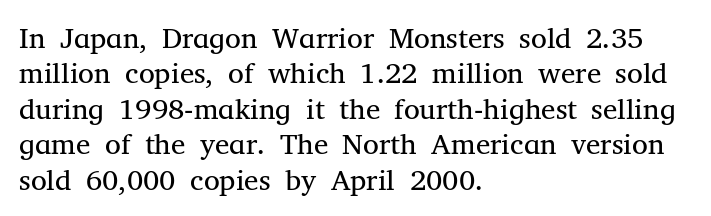
{"serif": "yes", "italic": "no", "bold": "no", "weight": "regular", "width": "normal", "stroke_contrast": "medium", "x_height": "medium", "monospaced": "no", "underline": "no", "align": "left", "line_spacing_ratio": 1.22, "letter_spacing": "normal", "letter_spacing_em": 0.0, "glyph_px": 29}
